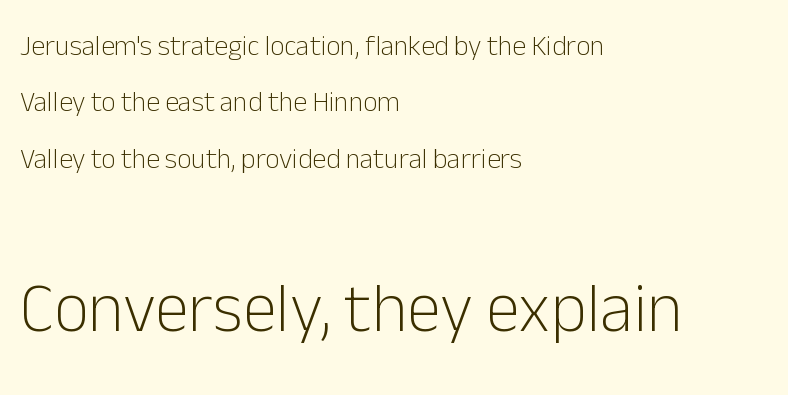
Q: Is the text bold? A: No.
Q: Is the text italic (slanted)? A: No, it is upright.
Q: Is the typeface a serif or a sans-serif typeface? A: Sans-serif.
Q: Is the text underlined? A: No.
Q: How is the paragraph aligned? A: Left-aligned.
Q: Is the spacing between letters normal or unusually wide? A: Normal.
Q: Is the spacing between lines tight, normal or loose? A: Loose.
Q: Which block of text is set in a larger size, the first (top) or the second (bottom)? A: The second (bottom) one.
Q: Width (condensed, normal, or wide)? A: Normal.
Q: Stroke contrast? A: Low.
Q: x-height? A: Medium.
Q: Monospaced? A: No.
